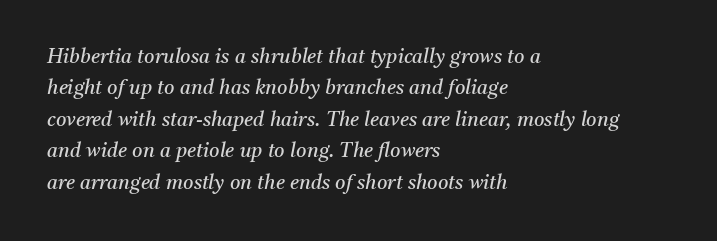
Q: Is the text bold? A: No.
Q: Is the text italic (slanted)? A: Yes, it leans right by about 11 degrees.
Q: Is the text underlined? A: No.
Q: How is the paragraph aligned? A: Left-aligned.
Q: Is the spacing between letters normal or unusually wide? A: Normal.
Q: Is the spacing between lines tight, normal or loose? A: Normal.
